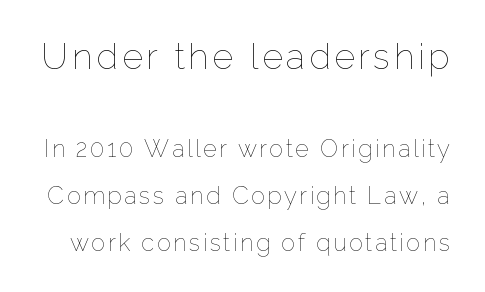
Q: Is the text bold? A: No.
Q: Is the text italic (slanted)? A: No, it is upright.
Q: Is the text underlined? A: No.
Q: Is the spacing between lines tight, normal or loose? A: Loose.
Q: Which block of text is set in a larger size, the first (top) or the second (bottom)? A: The first (top) one.
Q: Width (condensed, normal, or wide)? A: Normal.
Q: Stroke contrast? A: Low.
Q: x-height? A: Medium.
Q: Monospaced? A: No.
